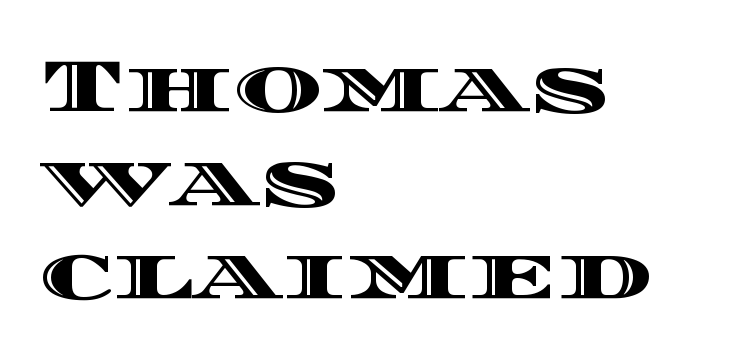
The image shows 75 px wide type, upright; set left-aligned, normal line spacing (1.25x), normal letter spacing, not underlined; a large x-height.
